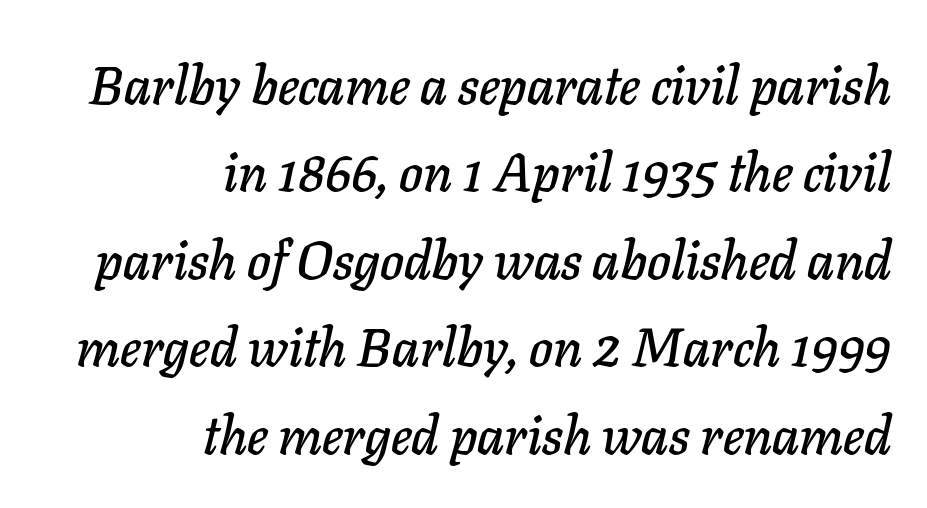
Plain, unruled lines of type. The font's italic variant was chosen for this text. Does the leading feel generous? No, just average. Character widths vary here, with narrow letters taking less room than wide ones. Where is the straight margin? On the right. How are the letters spaced? Ordinarily, with no added tracking.
